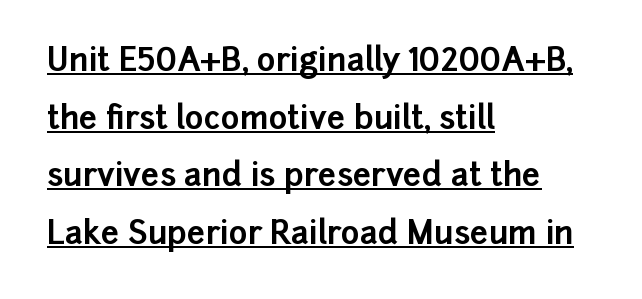
Q: Is the text bold? A: Yes.
Q: Is the text italic (slanted)? A: No, it is upright.
Q: Is the typeface a serif or a sans-serif typeface? A: Sans-serif.
Q: Is the text underlined? A: Yes.
Q: How is the paragraph aligned? A: Left-aligned.
Q: Is the spacing between letters normal or unusually wide? A: Normal.
Q: Width (condensed, normal, or wide)? A: Normal.
Q: Stroke contrast? A: Low.
Q: x-height? A: Medium.
Q: Monospaced? A: No.
